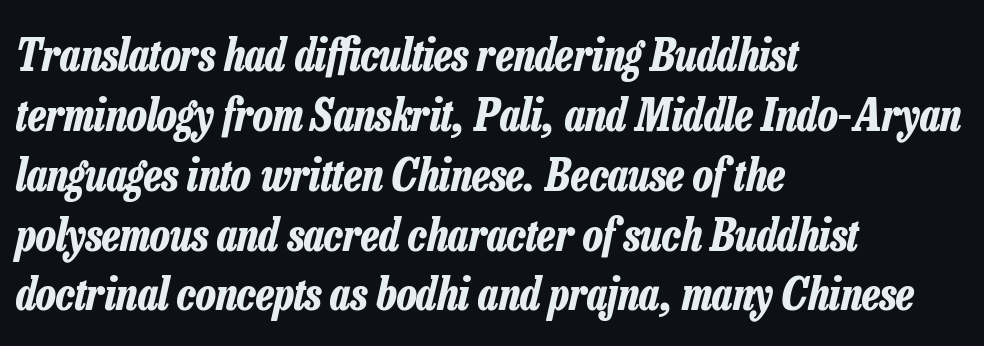
{"italic": "yes", "lean": "right", "slant_degrees": 13, "bold": "yes", "weight": "bold", "width": "condensed", "stroke_contrast": "low", "x_height": "medium", "monospaced": "no", "underline": "no", "align": "left", "line_spacing": "normal", "line_spacing_ratio": 1.36, "letter_spacing": "normal", "letter_spacing_em": 0.0, "glyph_px": 44}
